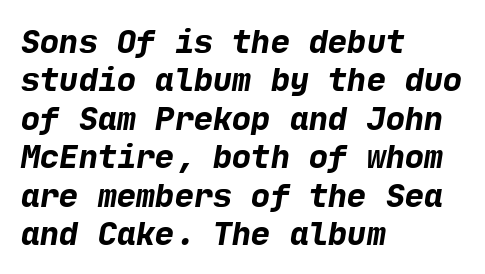
Thick stems and heavy bowls — unmistakably bold. Letterform terminals end flat and unadorned throughout the passage. Characters follow at the spacing the type designer built in. Words float on clear page, feet unadorned. Line starts are locked; line ends wander.
